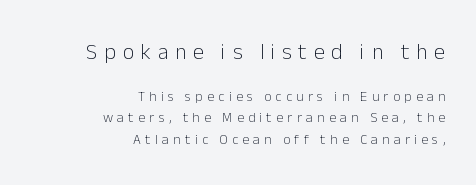
Q: Is the text bold? A: No.
Q: Is the text italic (slanted)? A: No, it is upright.
Q: Is the text underlined? A: No.
Q: How is the paragraph aligned? A: Right-aligned.
Q: Is the spacing between letters normal or unusually wide? A: Unusually wide.
Q: Is the spacing between lines tight, normal or loose? A: Normal.
Q: Which block of text is set in a larger size, the first (top) or the second (bottom)? A: The first (top) one.
